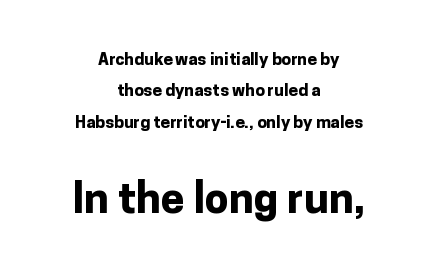
The image shows 43 px bold sans-serif type, upright; set centered, line spacing 1.84x, normal letter spacing, not underlined; the second (bottom) block is 2.53x larger; low stroke contrast and a medium x-height.
